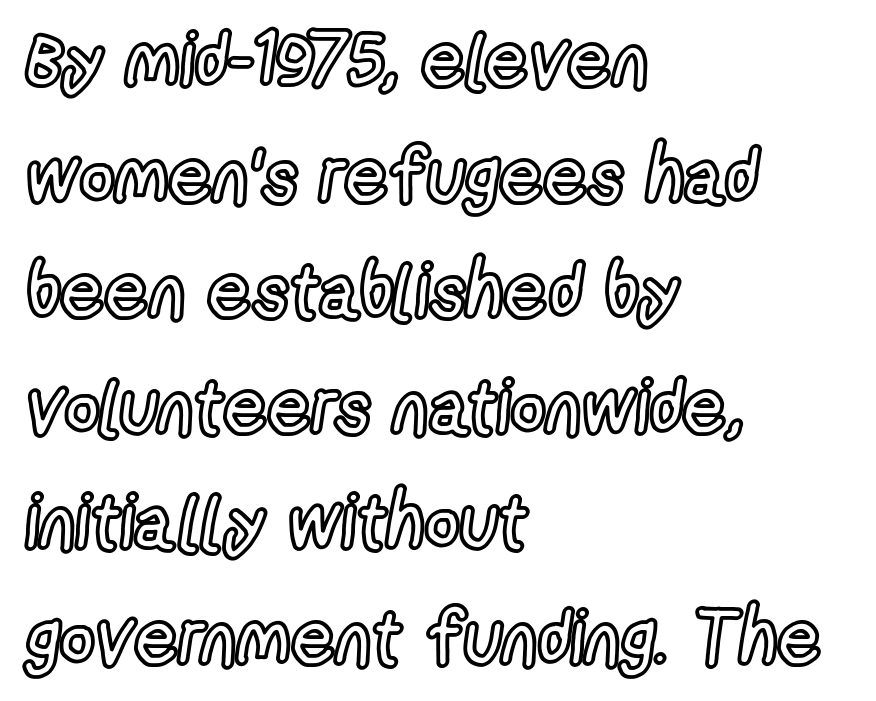
Q: Is the text italic (slanted)? A: Yes.
Q: Is the text underlined? A: No.
Q: How is the paragraph aligned? A: Left-aligned.
Q: Is the spacing between letters normal or unusually wide? A: Normal.
Q: Is the spacing between lines tight, normal or loose? A: Normal.
Q: Width (condensed, normal, or wide)? A: Condensed.
Q: x-height? A: Medium.
Q: Monospaced? A: No.
